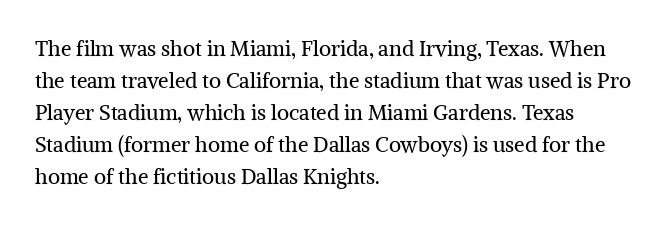
Vertical strokes here are truly vertical. The paragraph has a hard left edge and a soft right edge. The rendering uses a moderate line-height, typical for paragraphs. The cut favours lightness, reaching ordinary text weight at its darkest.
